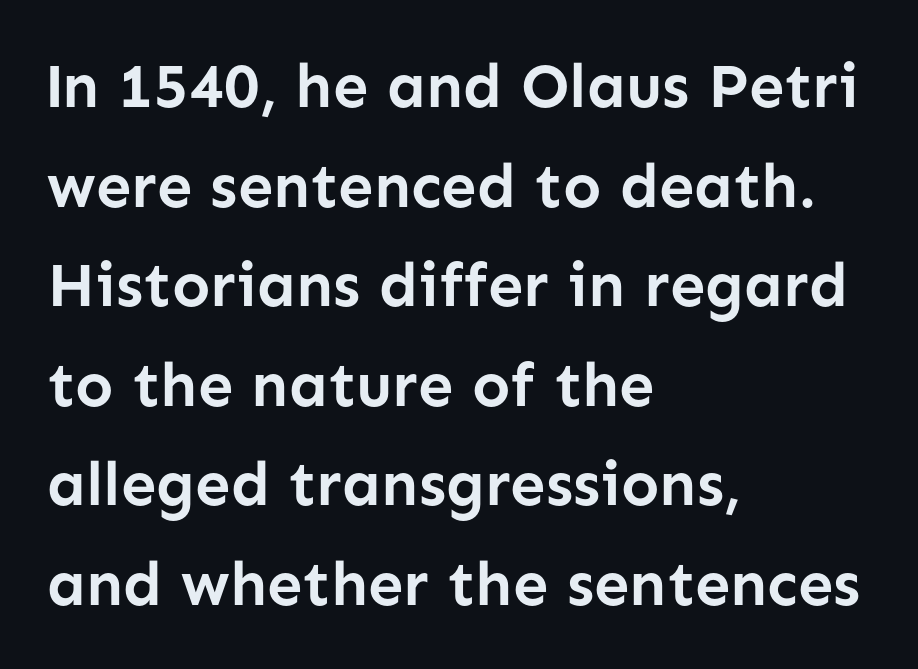
Characters follow at the spacing the type designer built in. No word sits above an underline. Teacher's note: observe the even left margin — that is flush-left alignment. A full-strength bold gives these letters their thick strokes. A typesetter would call this proportional, since set widths differ per character. Students, observe: this is what conventionally led text looks like.
